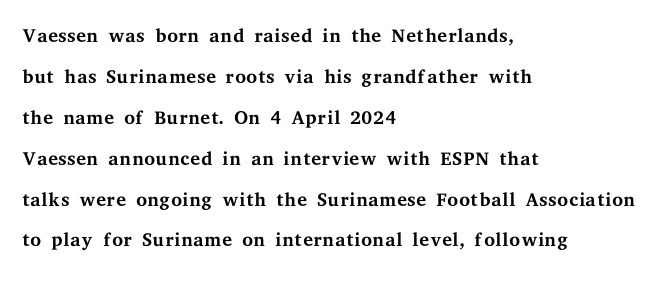
The image shows 28 px regular-weight, wide serif type, upright; set left-aligned, normal line spacing (1.46x), normal letter spacing, not underlined; medium stroke contrast and a medium x-height.
